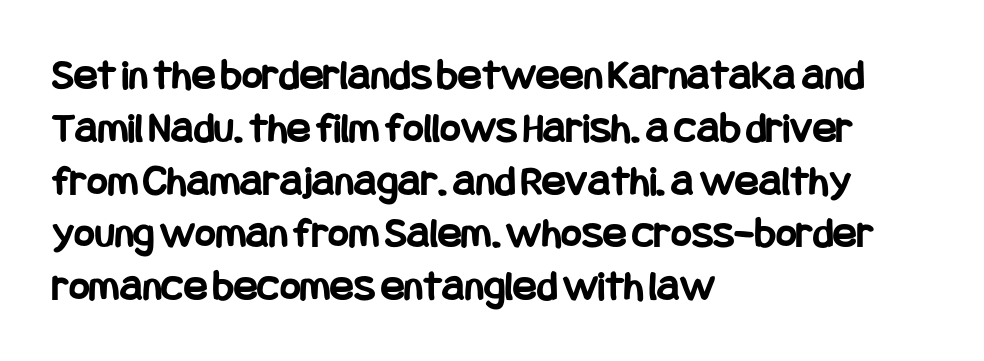
{"serif": "no", "italic": "no", "bold": "yes", "weight": "bold", "width": "condensed", "stroke_contrast": "low", "x_height": "large", "underline": "no", "align": "left", "line_spacing_ratio": 1.2, "letter_spacing": "normal", "letter_spacing_em": 0.0, "glyph_px": 44}
